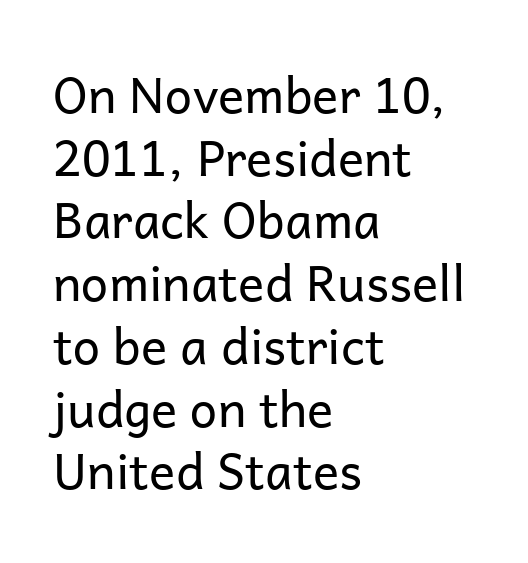
Notice how the stems are strictly vertical — no italics here. These lines are set flush left with a ragged right edge. Glyph-to-glyph distance matches everyday printed text. A sans-serif font was chosen for this passage. Is this a heavy cut? Hardly; it is regular or lighter. Clear beneath every line of the passage.
